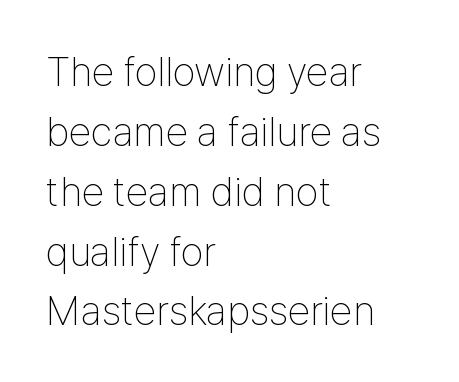
Q: Is the text bold? A: No.
Q: Is the text italic (slanted)? A: No, it is upright.
Q: Is the typeface a serif or a sans-serif typeface? A: Sans-serif.
Q: Is the text underlined? A: No.
Q: How is the paragraph aligned? A: Left-aligned.
Q: Is the spacing between letters normal or unusually wide? A: Normal.
Q: Is the spacing between lines tight, normal or loose? A: Normal.
Q: Width (condensed, normal, or wide)? A: Condensed.
Q: Stroke contrast? A: Low.
Q: x-height? A: Medium.
Q: Monospaced? A: No.
